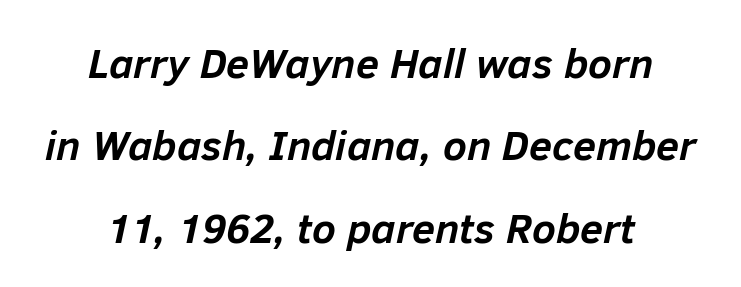
The image shows 42 px semibold type, italic (leaning right); set centered, loose line spacing (1.96x), normal letter spacing, not underlined; low stroke contrast and a medium x-height.
